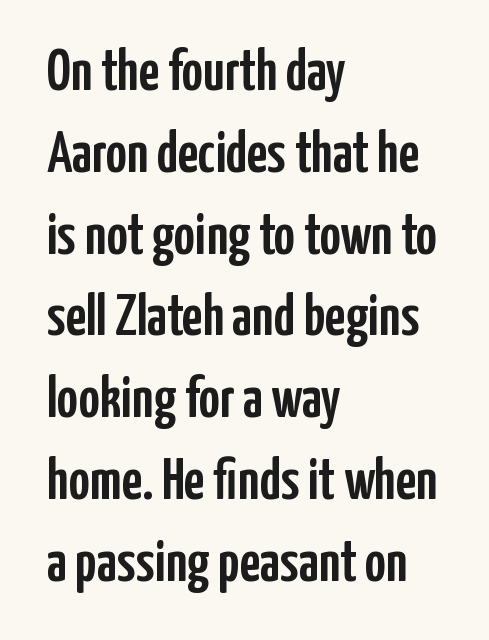
The image shows 58 px condensed sans-serif type, upright; set left-aligned, normal line spacing (1.41x), normal letter spacing, not underlined; low stroke contrast and a medium x-height.
